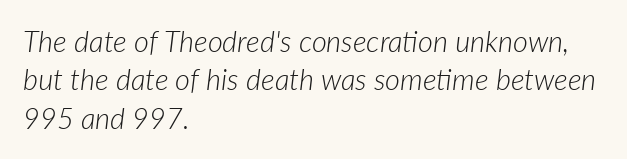
{"italic": "yes", "lean": "right", "slant_degrees": 7, "bold": "no", "weight": "light", "width": "normal", "stroke_contrast": "low", "x_height": "medium", "monospaced": "no", "underline": "no", "align": "left", "line_spacing": "normal", "line_spacing_ratio": 1.32, "letter_spacing": "normal", "letter_spacing_em": 0.0, "glyph_px": 29}
